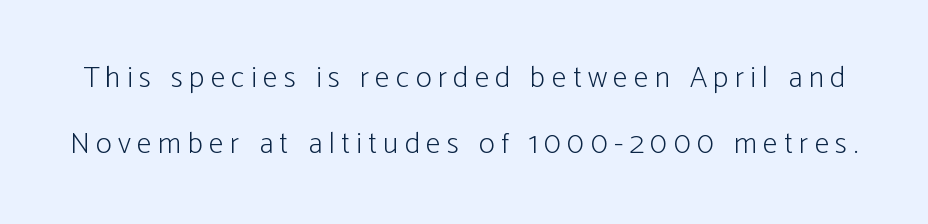
Q: Is the text bold? A: No.
Q: Is the text italic (slanted)? A: No, it is upright.
Q: Is the typeface a serif or a sans-serif typeface? A: Sans-serif.
Q: Is the text underlined? A: No.
Q: Is the spacing between letters normal or unusually wide? A: Unusually wide.
Q: Is the spacing between lines tight, normal or loose? A: Loose.
Q: Width (condensed, normal, or wide)? A: Condensed.
Q: Stroke contrast? A: Low.
Q: x-height? A: Medium.
Q: Monospaced? A: No.
